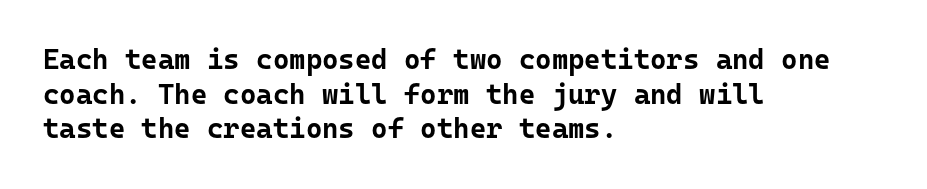
{"serif": "no", "italic": "no", "bold": "yes", "weight": "bold", "width": "normal", "stroke_contrast": "low", "x_height": "medium", "monospaced": "yes", "underline": "no", "align": "left", "line_spacing_ratio": 1.24, "letter_spacing": "normal", "letter_spacing_em": 0.0, "glyph_px": 28}
